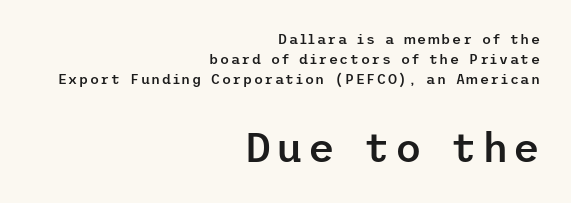
Q: Is the text bold? A: Semi-bold.
Q: Is the text italic (slanted)? A: No, it is upright.
Q: Is the typeface a serif or a sans-serif typeface? A: Sans-serif.
Q: Is the text underlined? A: No.
Q: How is the paragraph aligned? A: Right-aligned.
Q: Is the spacing between lines tight, normal or loose? A: Normal.
Q: Which block of text is set in a larger size, the first (top) or the second (bottom)? A: The second (bottom) one.
Q: Width (condensed, normal, or wide)? A: Normal.
Q: Stroke contrast? A: Low.
Q: x-height? A: Medium.
